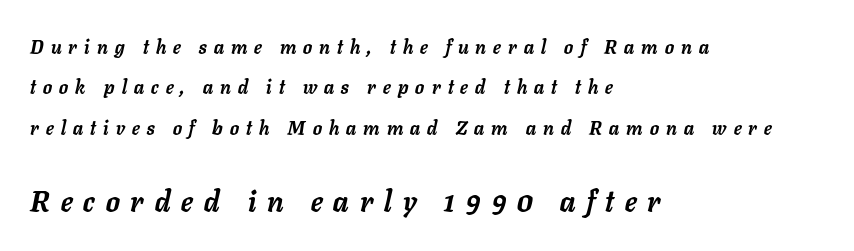
Q: Is the text bold? A: Yes.
Q: Is the text italic (slanted)? A: Yes, it leans right by about 11 degrees.
Q: Is the text underlined? A: No.
Q: How is the paragraph aligned? A: Left-aligned.
Q: Is the spacing between letters normal or unusually wide? A: Unusually wide.
Q: Is the spacing between lines tight, normal or loose? A: Loose.
Q: Which block of text is set in a larger size, the first (top) or the second (bottom)? A: The second (bottom) one.
Q: Width (condensed, normal, or wide)? A: Normal.
Q: Stroke contrast? A: Low.
Q: x-height? A: Medium.
Q: Monospaced? A: No.
